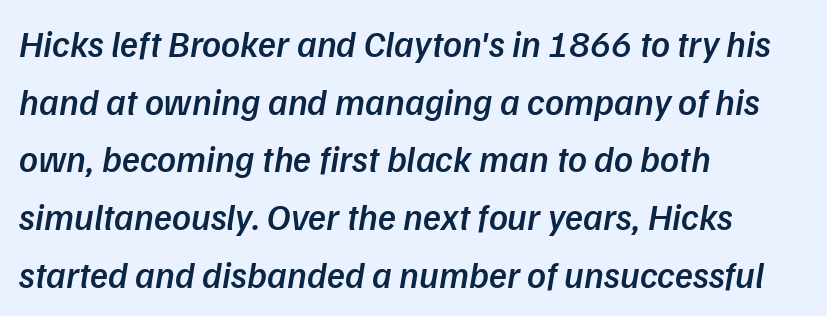
The image shows 37 px semibold type, italic (leaning right); set left-aligned, normal line spacing (1.56x), normal letter spacing, not underlined; low stroke contrast and a medium x-height.
